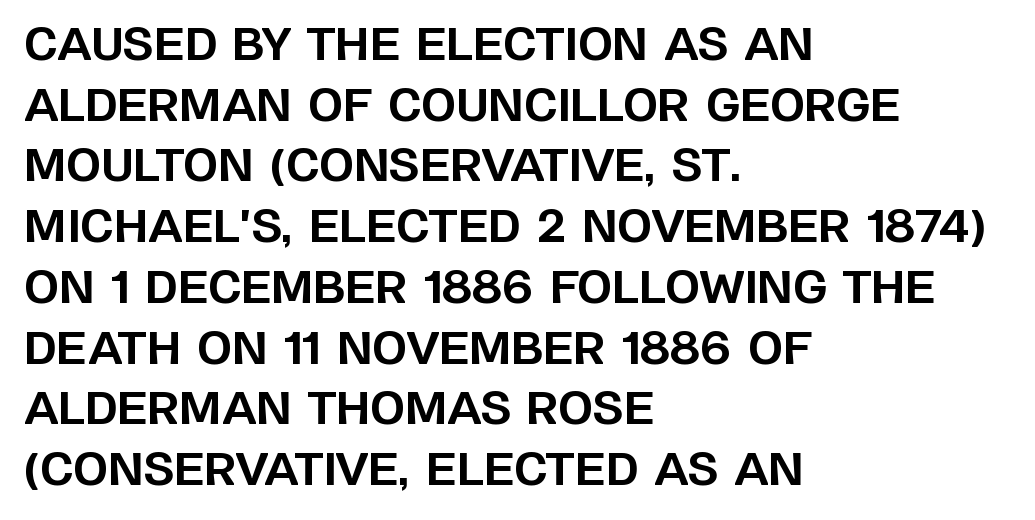
Leading: standard. Note the varied advance widths — an 'i' is clearly narrower than an 'm'. The paragraph has a hard left edge and a soft right edge. Look at the stroke-to-counter ratio: heavy, a bold. Typographically, this falls in the sans-serif category. Words float on clear page, feet unadorned.
